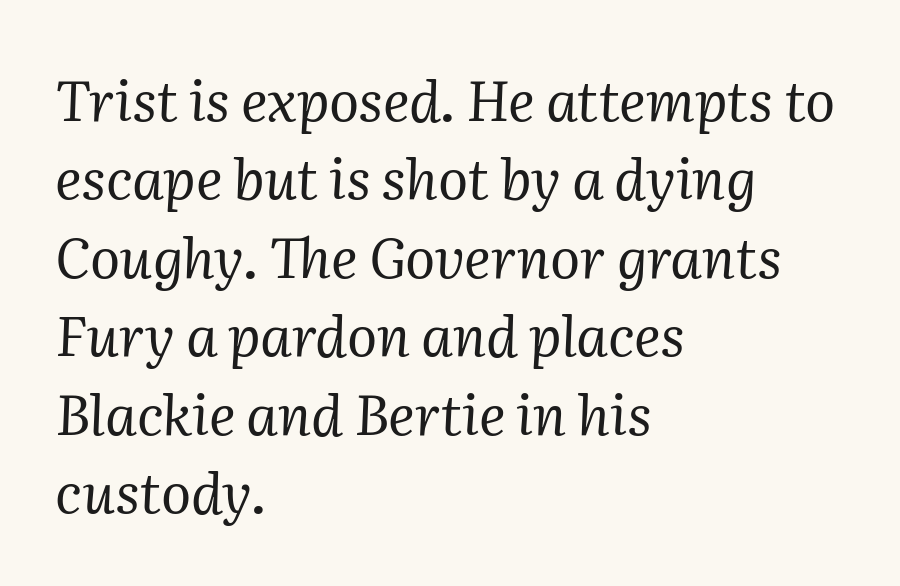
{"serif": "yes", "italic": "yes", "lean": "right", "slant_degrees": 2, "bold": "no", "weight": "regular", "width": "normal", "stroke_contrast": "medium", "x_height": "medium", "monospaced": "no", "underline": "no", "align": "left", "line_spacing": "normal", "line_spacing_ratio": 1.4, "letter_spacing": "normal", "letter_spacing_em": 0.0, "glyph_px": 56}
